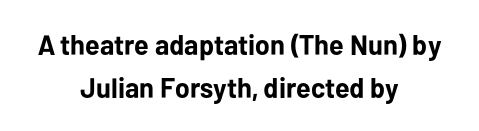
Q: Is the text bold? A: Yes.
Q: Is the text italic (slanted)? A: No, it is upright.
Q: Is the typeface a serif or a sans-serif typeface? A: Sans-serif.
Q: Is the text underlined? A: No.
Q: How is the paragraph aligned? A: Centered.
Q: Is the spacing between letters normal or unusually wide? A: Normal.
Q: Is the spacing between lines tight, normal or loose? A: Normal.
Q: Width (condensed, normal, or wide)? A: Normal.
Q: Stroke contrast? A: Low.
Q: x-height? A: Medium.
Q: Monospaced? A: No.
